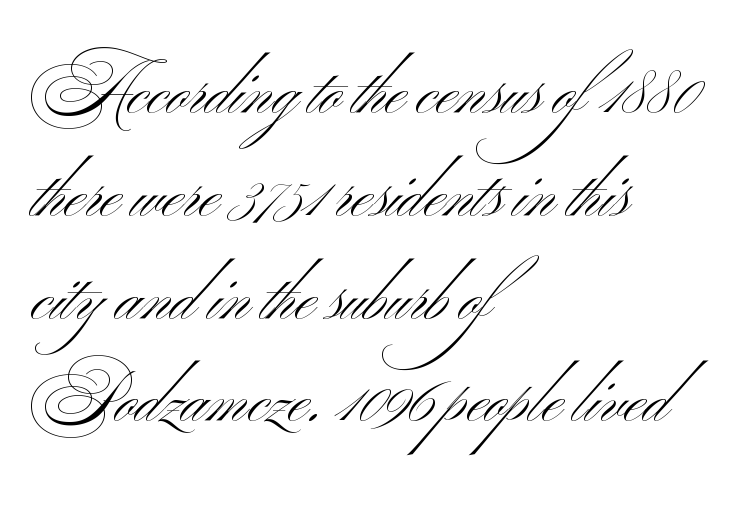
The image shows 69 px light, wide sans-serif type; set left-aligned, normal line spacing (1.49x), normal letter spacing, not underlined; medium stroke contrast and a small x-height.
